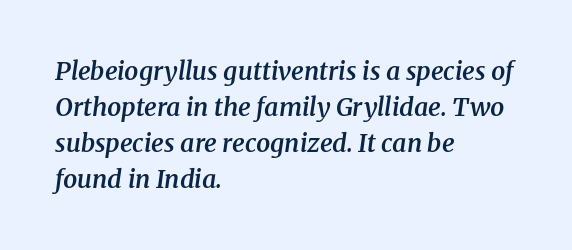
{"italic": "yes", "lean": "right", "slant_degrees": 8, "bold": "semi", "underline": "no", "align": "left", "line_spacing": "normal", "line_spacing_ratio": 1.44, "letter_spacing": "normal", "letter_spacing_em": 0.0, "glyph_px": 25}
